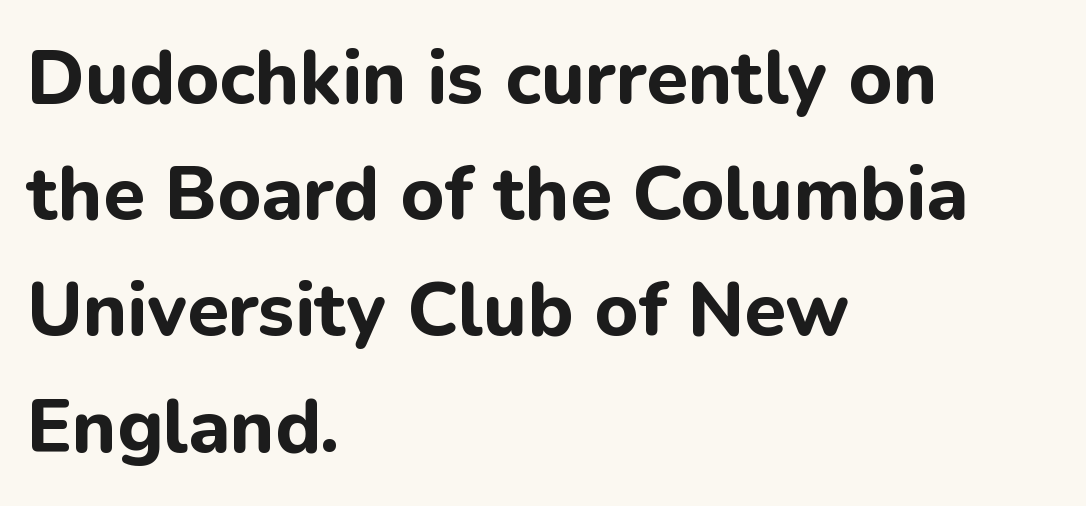
Q: Is the text bold? A: Yes.
Q: Is the text italic (slanted)? A: No, it is upright.
Q: Is the typeface a serif or a sans-serif typeface? A: Sans-serif.
Q: Is the text underlined? A: No.
Q: How is the paragraph aligned? A: Left-aligned.
Q: Is the spacing between letters normal or unusually wide? A: Normal.
Q: Is the spacing between lines tight, normal or loose? A: Normal.
Q: Width (condensed, normal, or wide)? A: Normal.
Q: Stroke contrast? A: Low.
Q: x-height? A: Medium.
Q: Monospaced? A: No.
